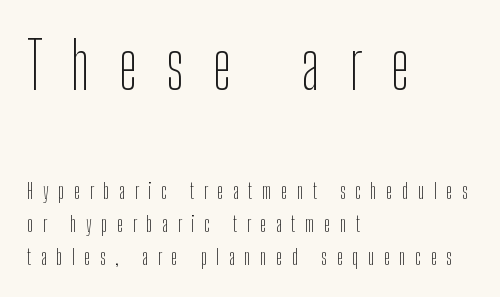
Type without underlining. Do the characters align in a grid? No, the font is proportional. The weight would be labelled regular, book, light, or lighter still. Which of the two is more prominent by size? The first, at the top. Substantial extra tracking has been applied to these lines. Whoever set this chose a conventional vertical rhythm.
